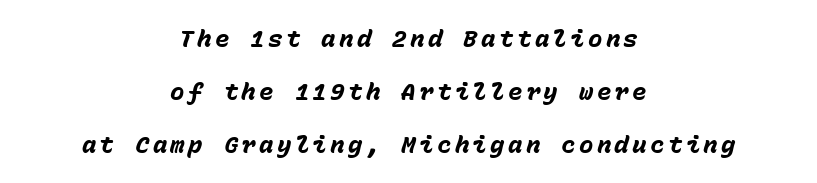
Q: Is the text bold? A: Yes.
Q: Is the text italic (slanted)? A: Yes, it leans right by about 15 degrees.
Q: Is the text underlined? A: No.
Q: How is the paragraph aligned? A: Centered.
Q: Is the spacing between lines tight, normal or loose? A: Loose.
